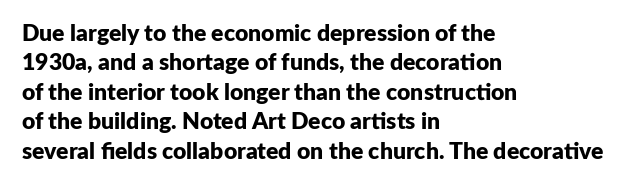
{"italic": "no", "bold": "yes", "underline": "no", "align": "left", "line_spacing": "normal", "line_spacing_ratio": 1.28, "letter_spacing": "normal", "letter_spacing_em": 0.0, "glyph_px": 23}
